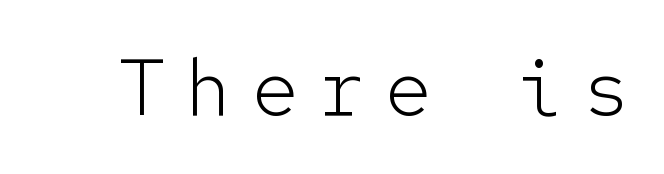
Q: Is the text bold? A: No.
Q: Is the text italic (slanted)? A: No, it is upright.
Q: Is the typeface a serif or a sans-serif typeface? A: Sans-serif.
Q: Is the text underlined? A: No.
Q: Is the spacing between letters normal or unusually wide? A: Unusually wide.
Q: Width (condensed, normal, or wide)? A: Normal.
Q: Stroke contrast? A: Low.
Q: x-height? A: Medium.
Q: Monospaced? A: Yes.
